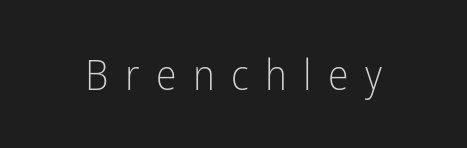
The words here are not underlined. The typeface has the unassuming heft of standard copy or less. The passage shown is typed in a proportional face where columns would drift. Compared with typical body copy, the letter spacing here is much looser.
